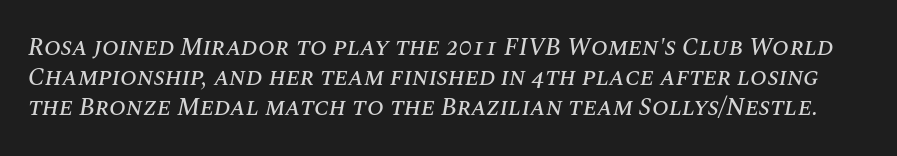
Q: Is the text italic (slanted)? A: Yes, it leans right by about 10 degrees.
Q: Is the text underlined? A: No.
Q: Is the spacing between letters normal or unusually wide? A: Normal.
